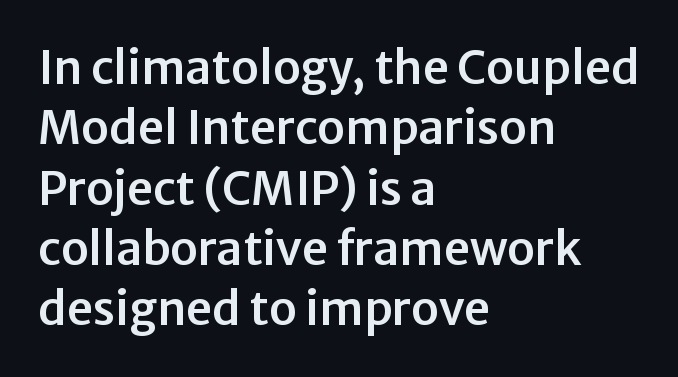
Quick note: underline off. One glance says typical: line gaps are just what's usual. Is the letter spacing exaggerated? No — it looks like the ordinary default. Which margin do the lines hug? The left one — the right edge is uneven. Every character sits straight up, as roman type does.
